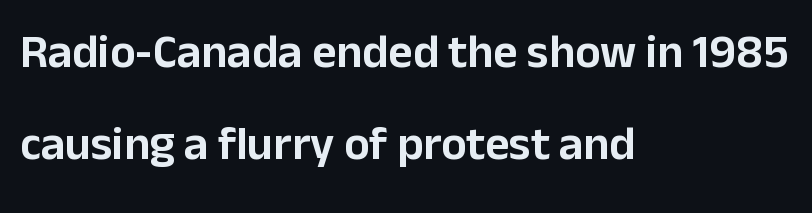
The lettering holds an erect, upright posture throughout. Beneath every word, the page is bare. Does extra space separate the letters? No, they use regular spacing. The passage shown is typeset with a sans-serif family. One-word summary of the alignment: left.
